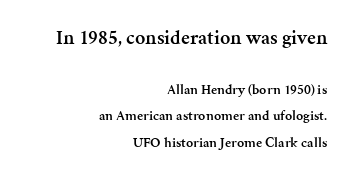
{"italic": "no", "bold": "semi", "underline": "no", "align": "right", "line_spacing_ratio": 1.89, "letter_spacing": "normal", "letter_spacing_em": 0.0, "larger_block": "first", "size_ratio": 1.43, "glyph_px": 20}
